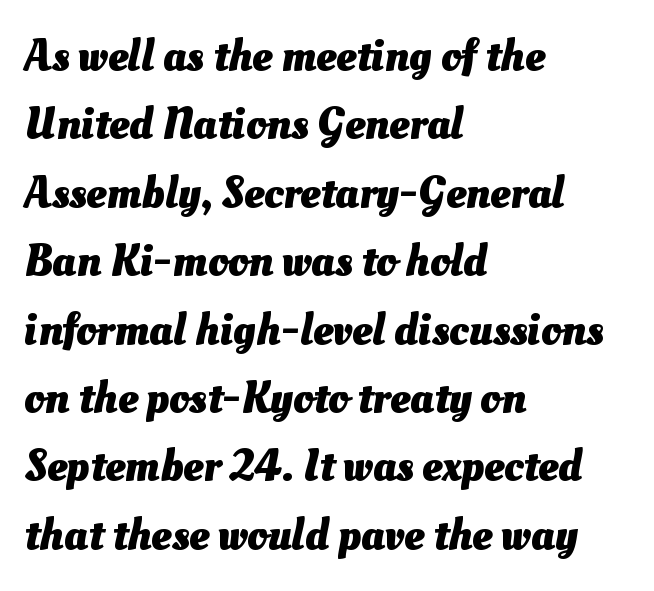
Q: Is the text bold? A: Yes.
Q: Is the text underlined? A: No.
Q: How is the paragraph aligned? A: Left-aligned.
Q: Is the spacing between letters normal or unusually wide? A: Normal.
Q: Is the spacing between lines tight, normal or loose? A: Normal.
Q: Width (condensed, normal, or wide)? A: Normal.
Q: Stroke contrast? A: Medium.
Q: x-height? A: Small.
Q: Monospaced? A: No.
